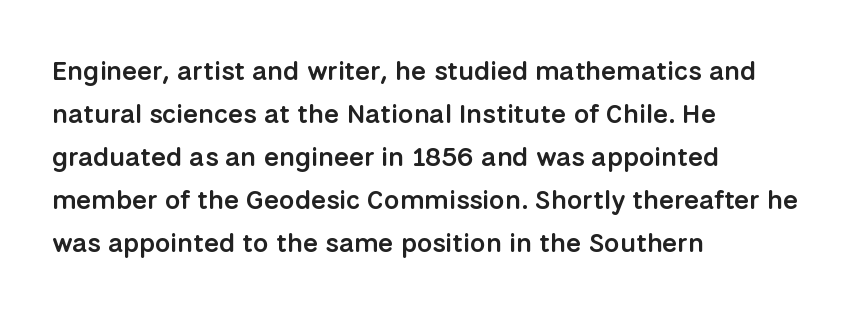
{"italic": "no", "bold": "semi", "underline": "no", "align": "left", "line_spacing": "normal", "line_spacing_ratio": 1.59, "letter_spacing": "normal", "letter_spacing_em": 0.0, "glyph_px": 27}
